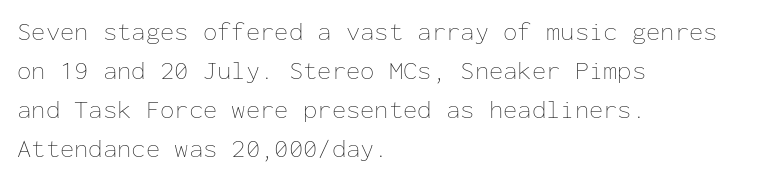
{"italic": "no", "bold": "no", "underline": "no", "align": "left", "line_spacing": "normal", "line_spacing_ratio": 1.5, "letter_spacing": "normal", "letter_spacing_em": 0.0, "glyph_px": 26}
